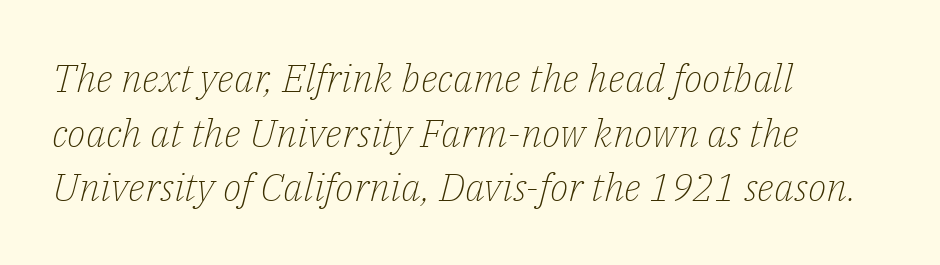
The image shows 39 px light serif type, italic (leaning right); set left-aligned, normal line spacing (1.4x), normal letter spacing, not underlined; low stroke contrast and a medium x-height.
